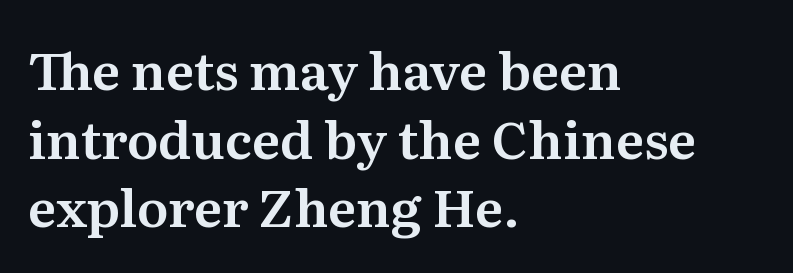
Q: Is the text italic (slanted)? A: No, it is upright.
Q: Is the typeface a serif or a sans-serif typeface? A: Serif.
Q: Is the text underlined? A: No.
Q: How is the paragraph aligned? A: Left-aligned.
Q: Is the spacing between letters normal or unusually wide? A: Normal.
Q: Is the spacing between lines tight, normal or loose? A: Normal.
Q: Width (condensed, normal, or wide)? A: Normal.
Q: Stroke contrast? A: Medium.
Q: x-height? A: Medium.
Q: Monospaced? A: No.
